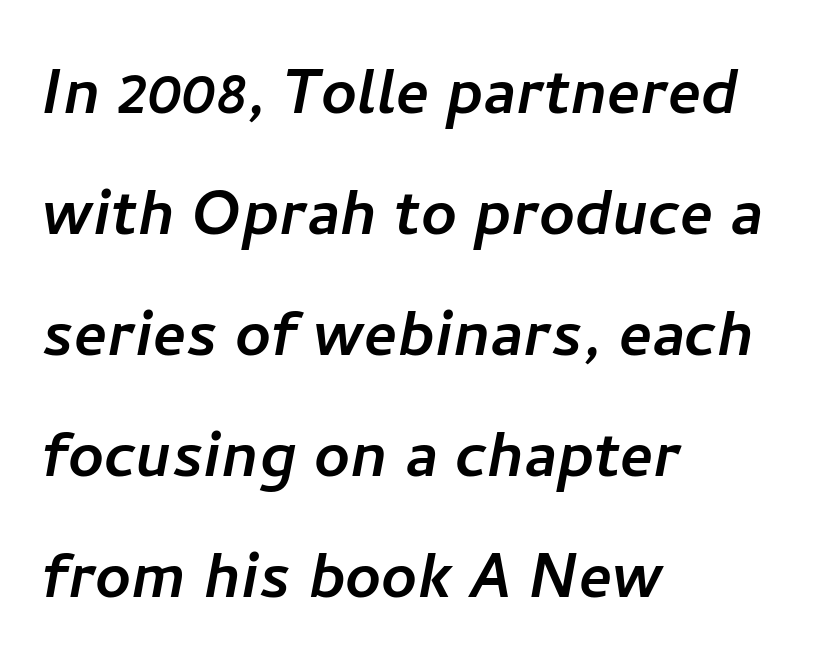
{"serif": "no", "width": "normal", "stroke_contrast": "low", "x_height": "medium", "monospaced": "no", "underline": "no", "align": "left", "line_spacing": "normal", "line_spacing_ratio": 1.55, "letter_spacing": "normal", "letter_spacing_em": 0.0, "glyph_px": 78}
